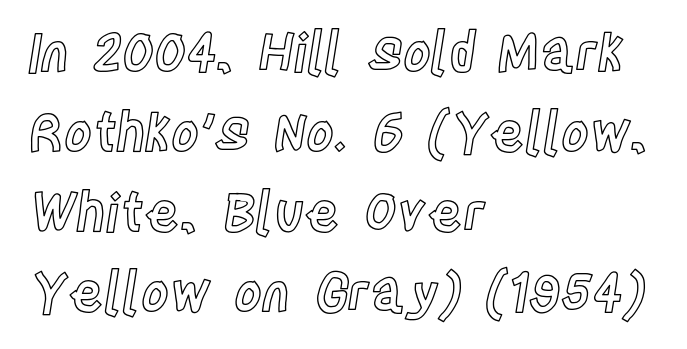
Descenders hang freely into open space. Standard letterfit; no display-style spreading of the glyphs. The rows are spaced the way most documents space them. Every row of glyphs begins at an identical x-position on the left.
